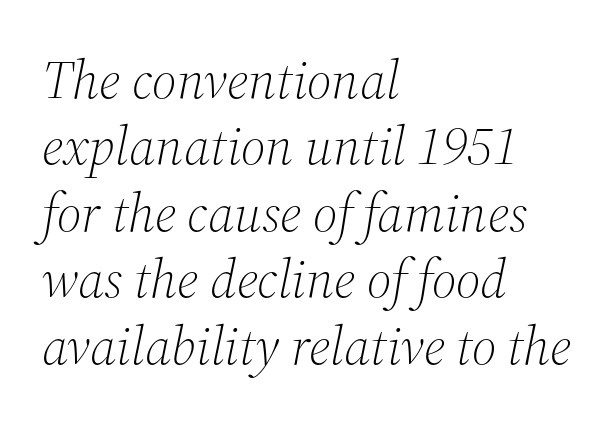
A clean baseline with only descenders dipping below it. You can tell it's italic because the verticals aren't actually vertical. Nothing unusual about the tracking: characters are spaced as the font intends. Typographically, this falls in the serif category. Do the characters align in a grid? No, the font is proportional. A classic flush-left, rag-right setting is used for this passage.
